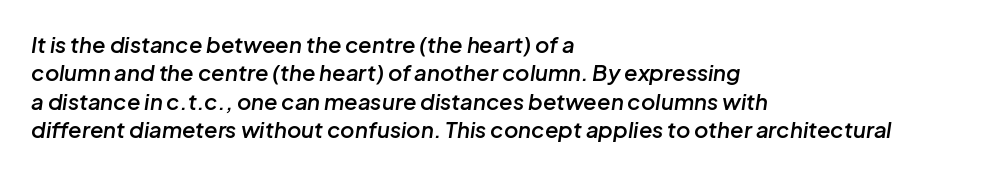
{"italic": "yes", "lean": "right", "slant_degrees": 8, "bold": "semi", "underline": "no", "align": "left", "line_spacing": "normal", "line_spacing_ratio": 1.29, "letter_spacing": "normal", "letter_spacing_em": 0.0, "glyph_px": 22}
